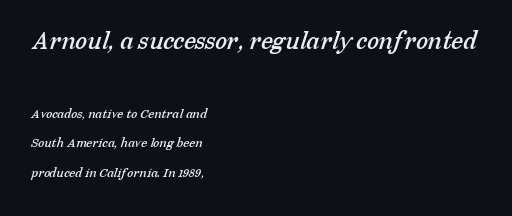
The image shows 27 px text type; set left-aligned, loose line spacing (2.09x), normal letter spacing, not underlined; the first (top) block is 1.93x larger.
